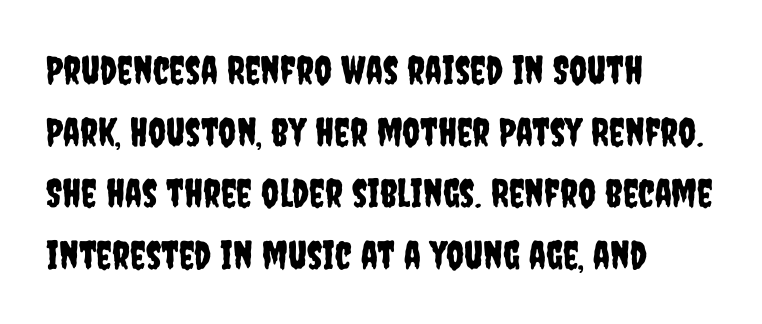
Q: Is the text italic (slanted)? A: No, it is upright.
Q: Is the typeface a serif or a sans-serif typeface? A: Sans-serif.
Q: Is the text underlined? A: No.
Q: How is the paragraph aligned? A: Left-aligned.
Q: Is the spacing between letters normal or unusually wide? A: Normal.
Q: Is the spacing between lines tight, normal or loose? A: Normal.
Q: Width (condensed, normal, or wide)? A: Condensed.
Q: Stroke contrast? A: Low.
Q: x-height? A: Large.
Q: Monospaced? A: No.
